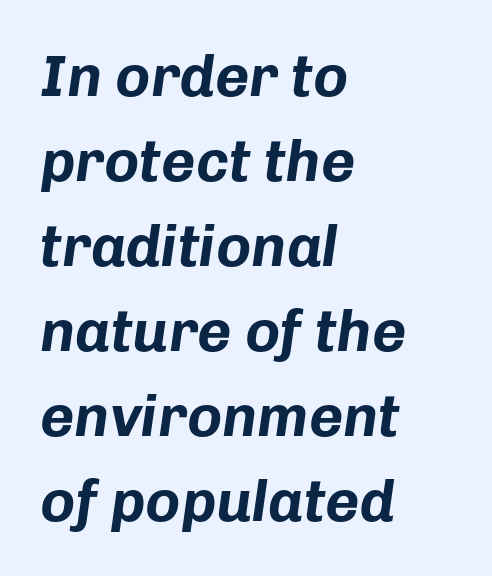
Quick note: interline space is typical. The foot of each line stays bare and open. These lines carry a lot of weight — the face is fully bold. Is this a fixed-width face? No — the glyphs have proportional, varying widths.
